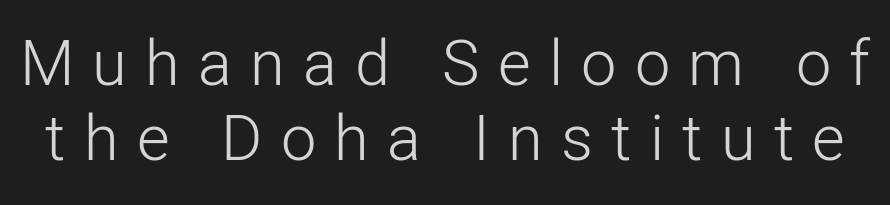
The designer went with a sans here, leaving each stem footless. A roman cut, with each character standing at attention. The type is letterspaced generously, with wide tracking. You could not count columns in this text — the font is proportionally spaced.
